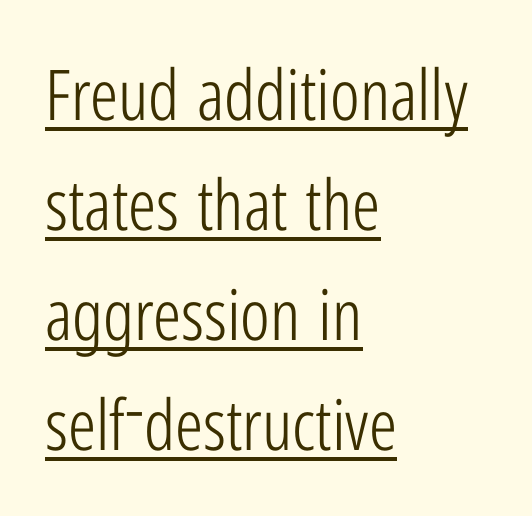
{"serif": "no", "italic": "no", "bold": "no", "weight": "light", "width": "condensed", "stroke_contrast": "low", "x_height": "medium", "monospaced": "no", "underline": "yes", "align": "left", "line_spacing": "normal", "line_spacing_ratio": 1.57, "letter_spacing": "normal", "letter_spacing_em": 0.0, "glyph_px": 70}
